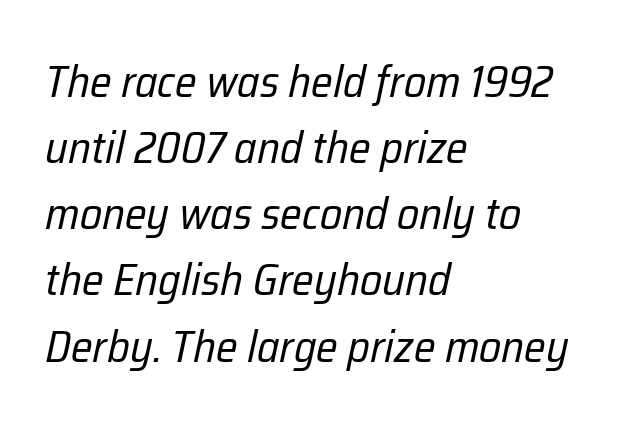
Letter spacing: default. Proportional: the letters do not fall into vertical columns. Left-aligned paragraph, ragged on the right. No heavy texture on the line: the type isn't bold. Does the lettering tilt? It does — this is italic.
